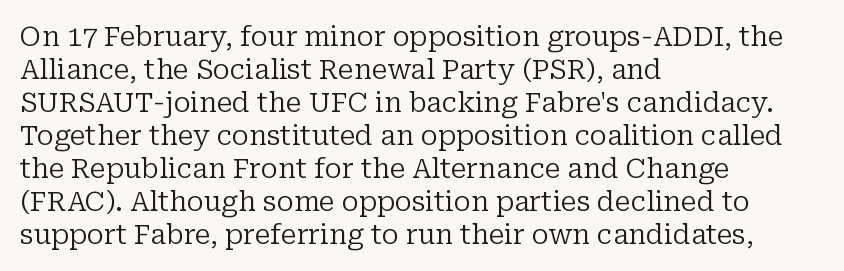
Q: Is the text bold? A: No.
Q: Is the text italic (slanted)? A: No, it is upright.
Q: Is the text underlined? A: No.
Q: How is the paragraph aligned? A: Left-aligned.
Q: Is the spacing between letters normal or unusually wide? A: Normal.
